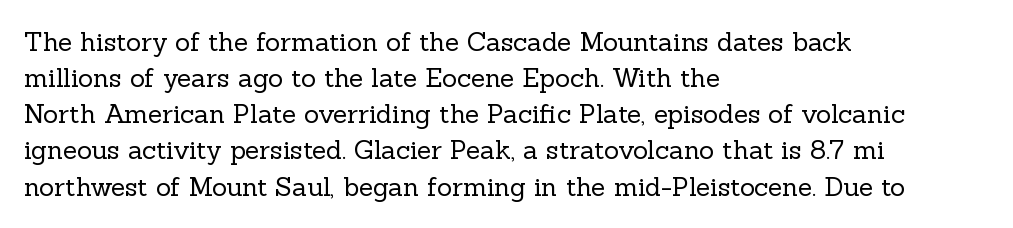
Q: Is the text bold? A: No.
Q: Is the text italic (slanted)? A: No, it is upright.
Q: Is the text underlined? A: No.
Q: How is the paragraph aligned? A: Left-aligned.
Q: Is the spacing between letters normal or unusually wide? A: Normal.
Q: Is the spacing between lines tight, normal or loose? A: Normal.
